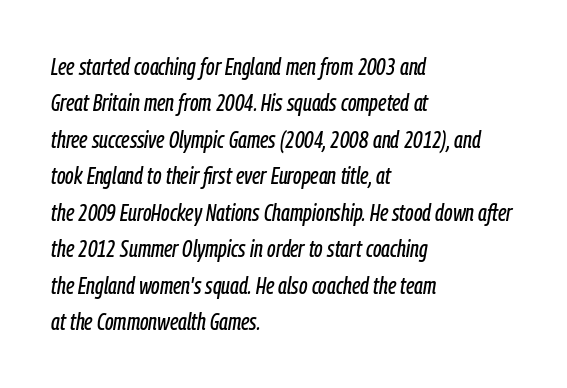
The image shows 24 px text type, italic (leaning right); set left-aligned, normal line spacing (1.52x), normal letter spacing, not underlined.
